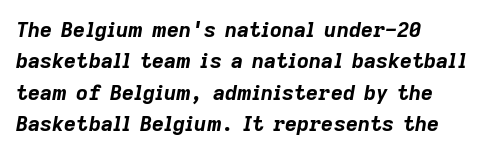
The image shows 21 px bold type, italic (leaning right); set left-aligned, normal line spacing (1.49x), normal letter spacing, not underlined.
